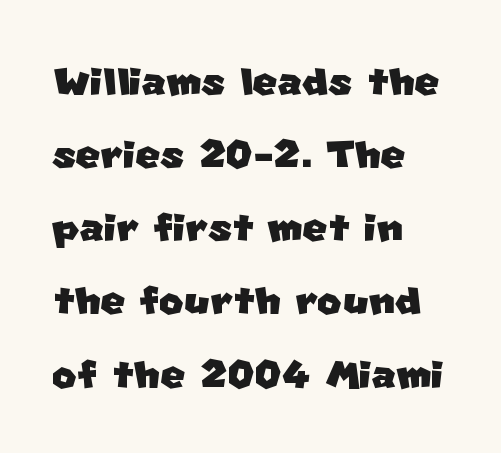
{"serif": "no", "width": "normal", "stroke_contrast": "low", "x_height": "large", "monospaced": "no", "underline": "no", "align": "left", "line_spacing": "normal", "line_spacing_ratio": 1.38, "letter_spacing": "normal", "letter_spacing_em": 0.0, "glyph_px": 53}
